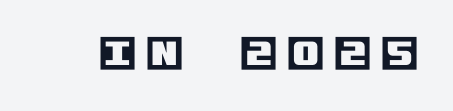
Q: Is the text italic (slanted)? A: No, it is upright.
Q: Is the text underlined? A: No.
Q: Is the spacing between letters normal or unusually wide? A: Unusually wide.
Q: Width (condensed, normal, or wide)? A: Normal.
Q: x-height? A: Large.
